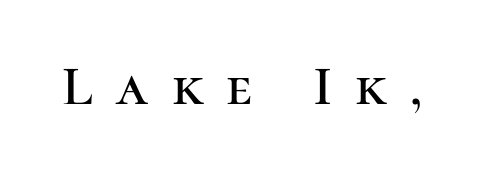
{"serif": "yes", "italic": "no", "width": "normal", "stroke_contrast": "high", "x_height": "medium", "monospaced": "no", "underline": "no", "letter_spacing": "wide", "letter_spacing_em": 0.41, "glyph_px": 57}
